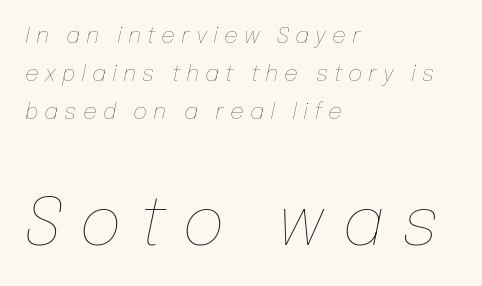
Q: Is the text bold? A: No.
Q: Is the text italic (slanted)? A: Yes, it leans right by about 12 degrees.
Q: Is the text underlined? A: No.
Q: How is the paragraph aligned? A: Left-aligned.
Q: Is the spacing between letters normal or unusually wide? A: Unusually wide.
Q: Which block of text is set in a larger size, the first (top) or the second (bottom)? A: The second (bottom) one.
Q: Width (condensed, normal, or wide)? A: Normal.
Q: Stroke contrast? A: Low.
Q: x-height? A: Medium.
Q: Monospaced? A: No.
